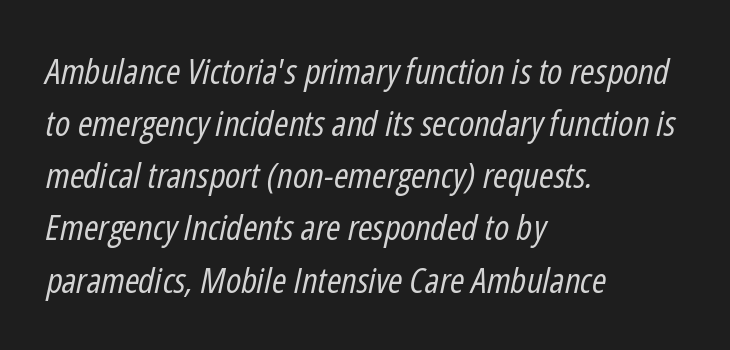
{"italic": "yes", "lean": "right", "slant_degrees": 12, "bold": "no", "weight": "regular", "width": "condensed", "stroke_contrast": "low", "x_height": "medium", "monospaced": "no", "underline": "no", "align": "left", "line_spacing": "normal", "line_spacing_ratio": 1.49, "letter_spacing": "normal", "letter_spacing_em": 0.0, "glyph_px": 35}
